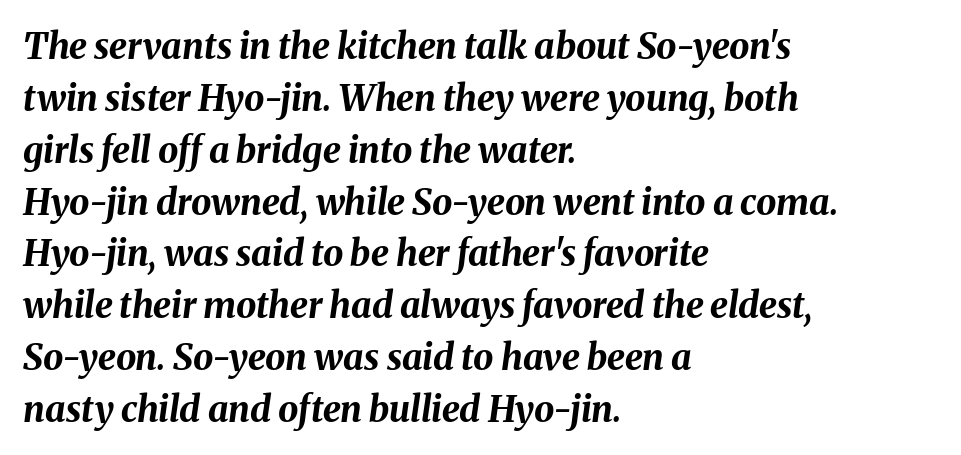
The specimen reads as italic at a glance. The space directly below the letters is spotless. There is no visible air inserted between adjacent glyphs. Varying glyph widths throughout — classic text-font behaviour. Each new line begins a customary step beneath the previous one.
